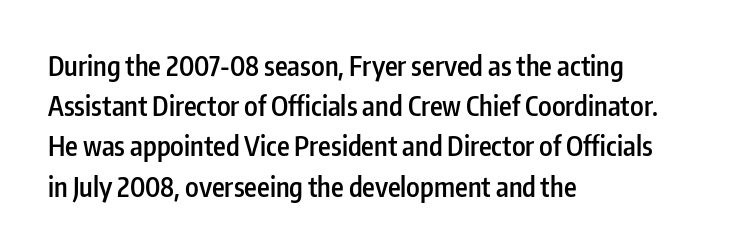
{"italic": "no", "bold": "semi", "underline": "no", "align": "left", "line_spacing": "normal", "line_spacing_ratio": 1.49, "letter_spacing": "normal", "letter_spacing_em": 0.0, "glyph_px": 27}
